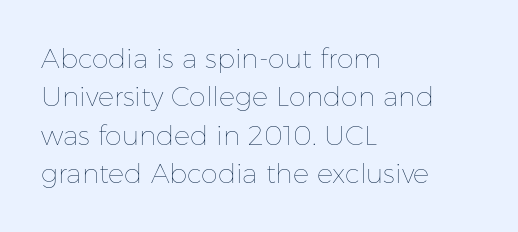
The image shows 27 px text type, upright; set left-aligned, normal line spacing (1.42x), normal letter spacing, not underlined.
